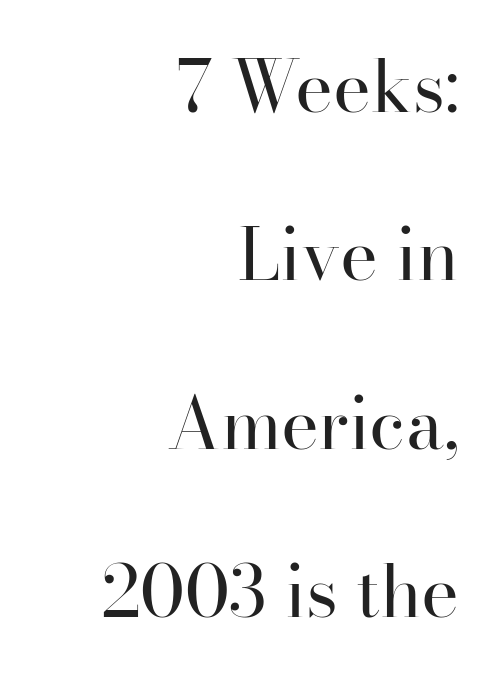
The image shows 72 px regular-weight serif type, upright; set right-aligned, loose line spacing (2.34x), normal letter spacing, not underlined; high stroke contrast and a small x-height.
